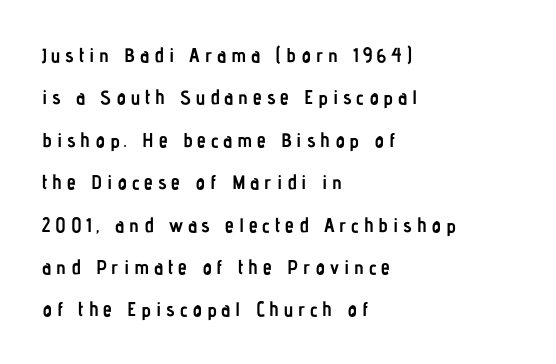
{"italic": "no", "bold": "yes", "underline": "no", "align": "left", "line_spacing": "loose", "line_spacing_ratio": 2.12, "letter_spacing": "wide", "letter_spacing_em": 0.24, "glyph_px": 20}
